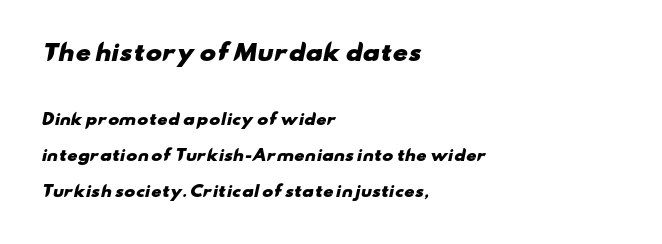
{"bold": "yes", "underline": "no", "align": "left", "line_spacing": "loose", "line_spacing_ratio": 2.39, "letter_spacing": "normal", "letter_spacing_em": 0.0, "larger_block": "first", "size_ratio": 1.47, "glyph_px": 22}
